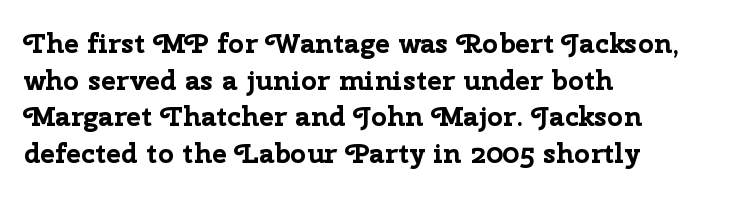
Q: Is the text bold? A: Yes.
Q: Is the text italic (slanted)? A: No, it is upright.
Q: Is the typeface a serif or a sans-serif typeface? A: Sans-serif.
Q: Is the text underlined? A: No.
Q: How is the paragraph aligned? A: Left-aligned.
Q: Is the spacing between letters normal or unusually wide? A: Normal.
Q: Is the spacing between lines tight, normal or loose? A: Normal.
Q: Width (condensed, normal, or wide)? A: Normal.
Q: Stroke contrast? A: Low.
Q: x-height? A: Medium.
Q: Monospaced? A: No.
